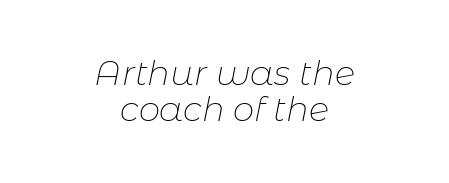
Q: Is the text bold? A: No.
Q: Is the text italic (slanted)? A: Yes, it leans right by about 11 degrees.
Q: Is the text underlined? A: No.
Q: How is the paragraph aligned? A: Centered.
Q: Is the spacing between letters normal or unusually wide? A: Normal.
Q: Is the spacing between lines tight, normal or loose? A: Tight.
Q: Width (condensed, normal, or wide)? A: Normal.
Q: Stroke contrast? A: Low.
Q: x-height? A: Medium.
Q: Monospaced? A: No.
